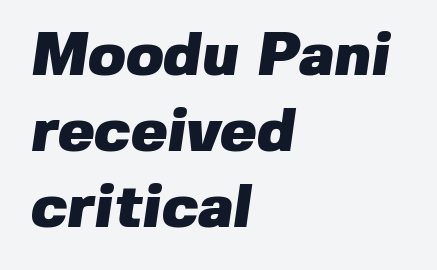
Q: Is the text bold? A: Yes.
Q: Is the typeface a serif or a sans-serif typeface? A: Sans-serif.
Q: Is the text underlined? A: No.
Q: How is the paragraph aligned? A: Left-aligned.
Q: Is the spacing between letters normal or unusually wide? A: Normal.
Q: Is the spacing between lines tight, normal or loose? A: Normal.
Q: Width (condensed, normal, or wide)? A: Normal.
Q: Stroke contrast? A: Low.
Q: x-height? A: Medium.
Q: Monospaced? A: No.
